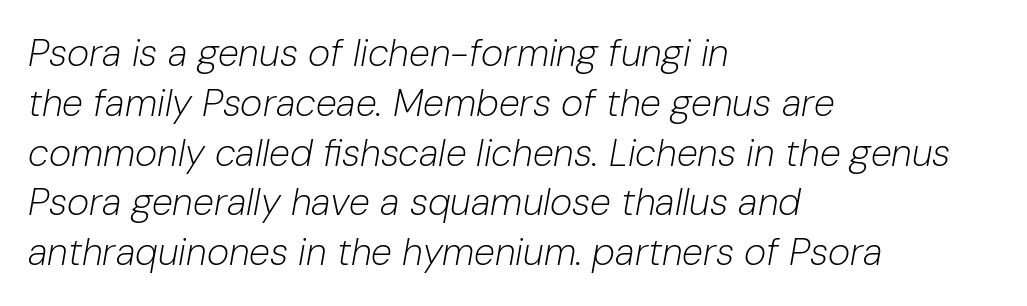
The image shows 38 px light type, italic (leaning right); set left-aligned, normal line spacing (1.31x), normal letter spacing, not underlined; low stroke contrast and a medium x-height.
